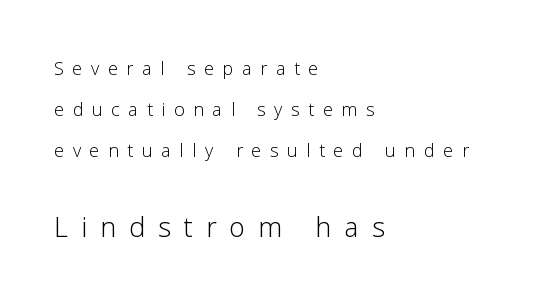
The image shows 36 px light sans-serif type, upright; set left-aligned, line spacing 1.71x, unusually wide letter spacing (+0.36 em), not underlined; the second (bottom) block is 1.5x larger; low stroke contrast and a medium x-height.
